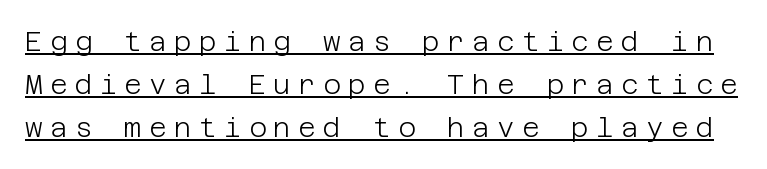
Q: Is the text bold? A: No.
Q: Is the text italic (slanted)? A: No, it is upright.
Q: Is the text underlined? A: Yes.
Q: Is the spacing between letters normal or unusually wide? A: Unusually wide.
Q: Is the spacing between lines tight, normal or loose? A: Normal.
